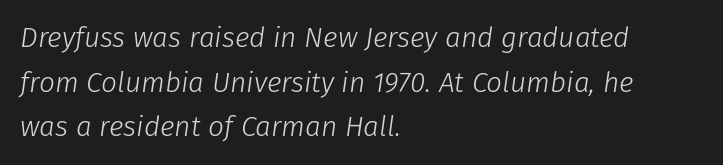
The image shows 28 px light type, italic (leaning right); set left-aligned, normal line spacing (1.59x), normal letter spacing, not underlined; low stroke contrast and a medium x-height.
